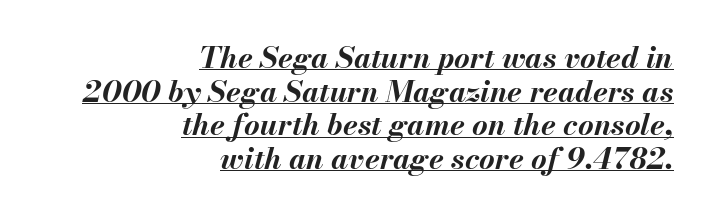
{"italic": "yes", "lean": "right", "slant_degrees": 13, "bold": "yes", "weight": "bold", "width": "normal", "stroke_contrast": "medium", "x_height": "small", "monospaced": "no", "underline": "yes", "align": "right", "line_spacing": "tight", "line_spacing_ratio": 1.12, "letter_spacing": "normal", "letter_spacing_em": 0.0, "glyph_px": 30}
